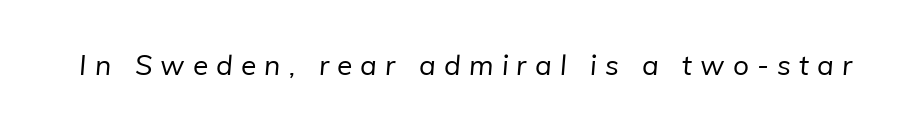
The image shows 28 px regular-weight sans-serif type; set unusually wide letter spacing (+0.29 em), not underlined; low stroke contrast and a medium x-height.
